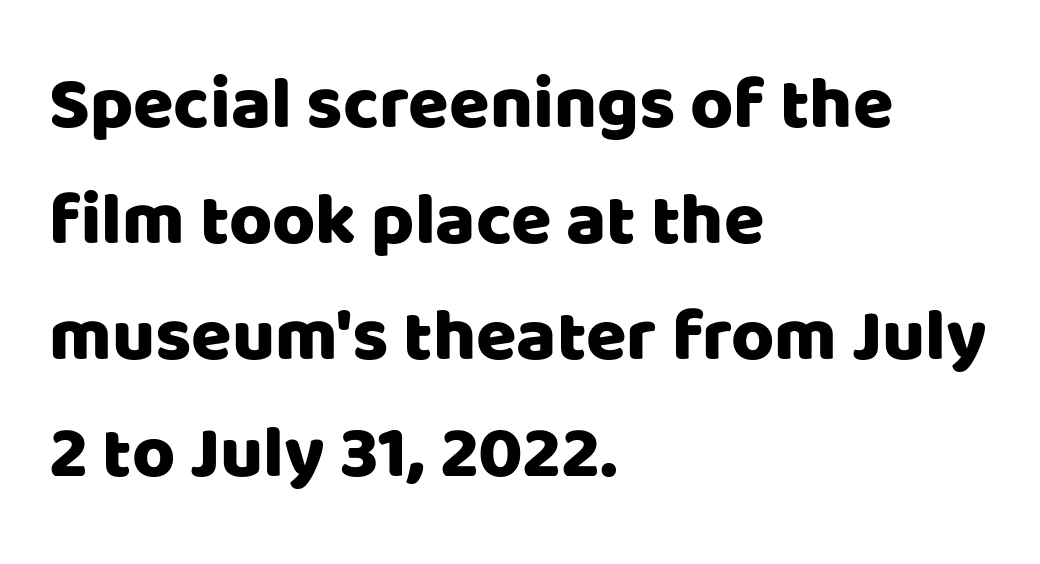
The letters carry no serifs — their stems end cleanly without finishing strokes. The rendering uses natural spacing where letterforms have individual widths. When letters stand straight like this, we call the style roman or upright. The rendering anchors every line to the left-hand side.
